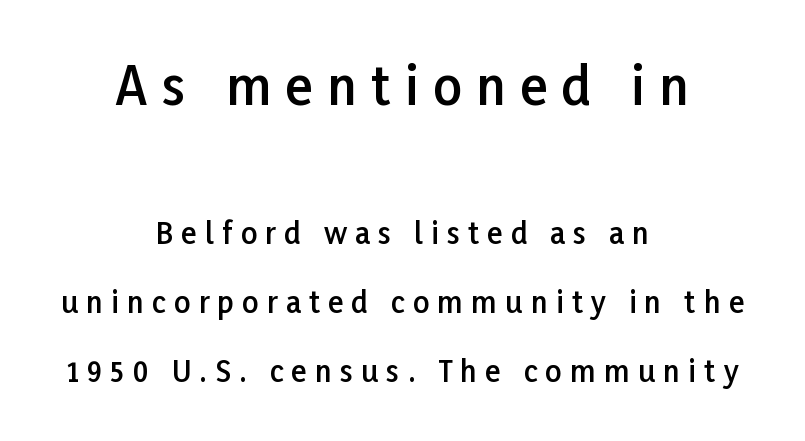
Q: Is the text bold? A: Semi-bold.
Q: Is the text italic (slanted)? A: No, it is upright.
Q: Is the typeface a serif or a sans-serif typeface? A: Sans-serif.
Q: Is the text underlined? A: No.
Q: How is the paragraph aligned? A: Centered.
Q: Is the spacing between letters normal or unusually wide? A: Unusually wide.
Q: Is the spacing between lines tight, normal or loose? A: Loose.
Q: Which block of text is set in a larger size, the first (top) or the second (bottom)? A: The first (top) one.
Q: Width (condensed, normal, or wide)? A: Normal.
Q: Stroke contrast? A: Low.
Q: x-height? A: Medium.
Q: Monospaced? A: No.
